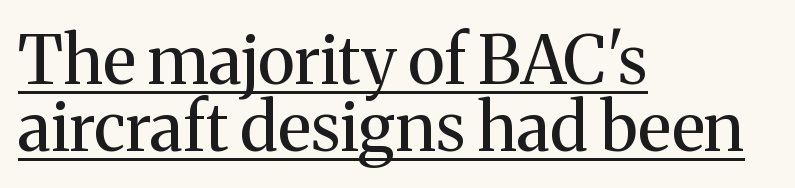
The image shows 67 px regular-weight serif type, upright; set left-aligned, tight line spacing (1.0x), normal letter spacing, underlined; medium stroke contrast and a medium x-height.
